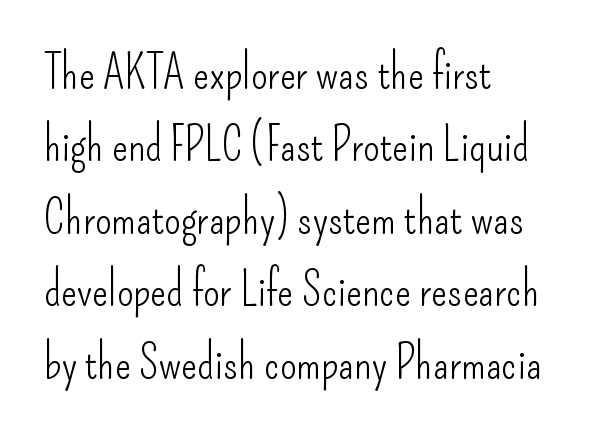
The image shows 47 px light, condensed sans-serif type, upright; set left-aligned, normal line spacing (1.54x), normal letter spacing, not underlined; low stroke contrast and a small x-height.
